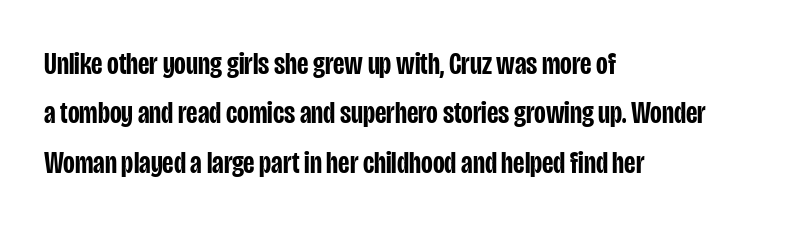
Which margin do the lines hug? The left one — the right edge is uneven. The font's upright variant was chosen for this text. Glyph-to-glyph distance matches everyday printed text. Weight check: semibold — heavier than regular, not quite bold.
